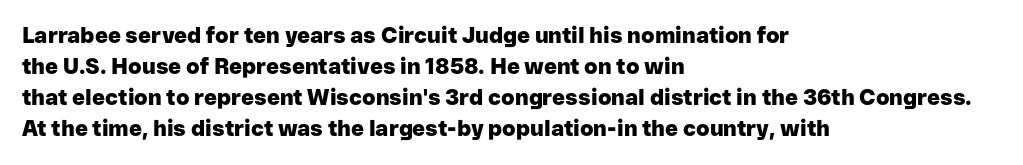
Q: Is the text bold? A: Yes.
Q: Is the text italic (slanted)? A: No, it is upright.
Q: Is the text underlined? A: No.
Q: How is the paragraph aligned? A: Left-aligned.
Q: Is the spacing between letters normal or unusually wide? A: Normal.
Q: Is the spacing between lines tight, normal or loose? A: Normal.
